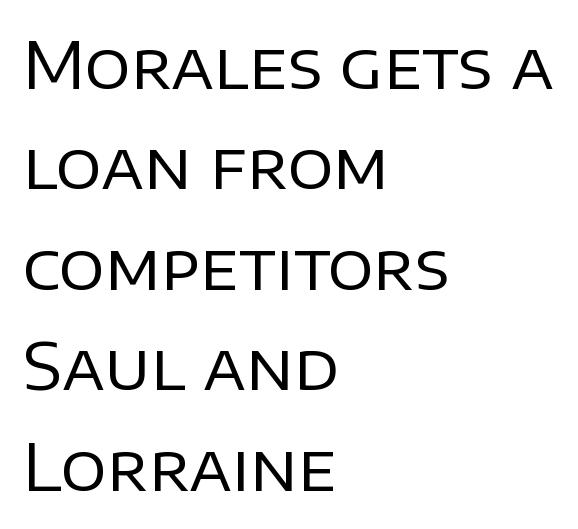
Q: Is the text bold? A: No.
Q: Is the text italic (slanted)? A: No, it is upright.
Q: Is the typeface a serif or a sans-serif typeface? A: Sans-serif.
Q: Is the text underlined? A: No.
Q: How is the paragraph aligned? A: Left-aligned.
Q: Is the spacing between letters normal or unusually wide? A: Normal.
Q: Is the spacing between lines tight, normal or loose? A: Normal.
Q: Width (condensed, normal, or wide)? A: Normal.
Q: Stroke contrast? A: Low.
Q: x-height? A: Large.
Q: Monospaced? A: No.
